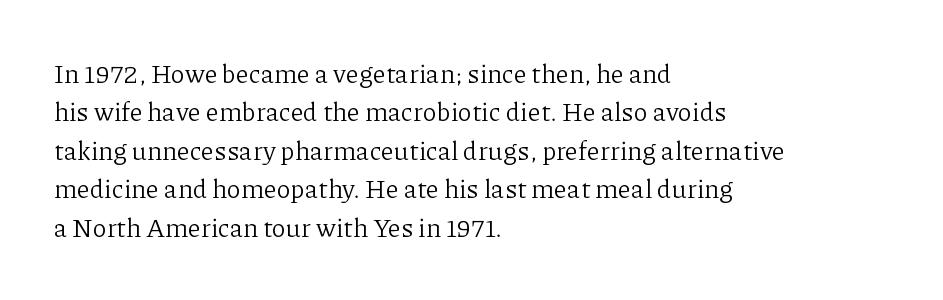
{"italic": "no", "bold": "no", "underline": "no", "align": "left", "line_spacing": "normal", "line_spacing_ratio": 1.48, "letter_spacing": "normal", "letter_spacing_em": 0.0, "glyph_px": 26}
